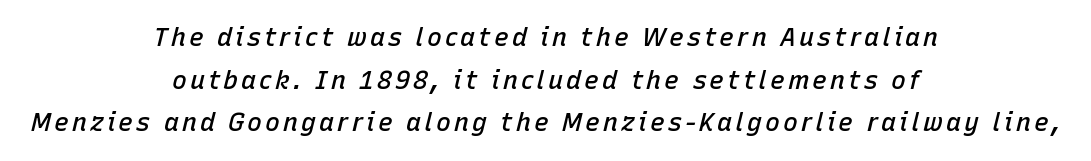
{"italic": "yes", "lean": "right", "slant_degrees": 15, "bold": "semi", "underline": "no", "align": "center", "line_spacing_ratio": 1.71, "glyph_px": 25}
